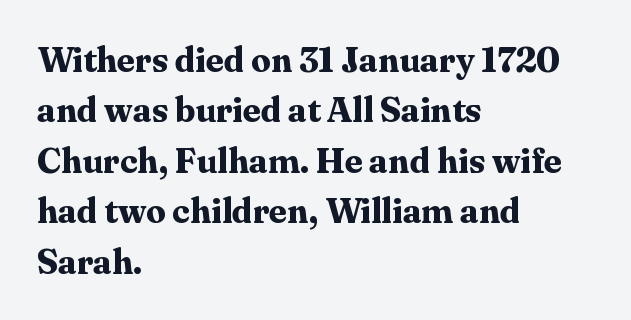
If you drew a line through each stem, it would be perfectly vertical. Line starts are locked; line ends wander. This sample has the flowing, uneven cadence of proportional lettering. The glyphs are unaccompanied by any horizontal stroke below them. The typeface chosen for these lines features serifs. Leading: standard.
